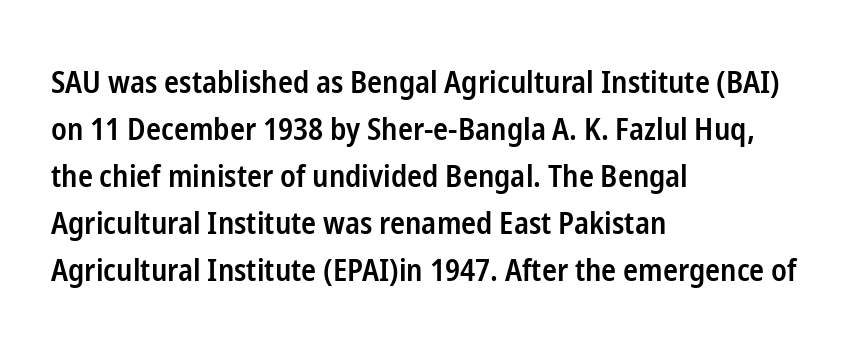
Q: Is the text bold? A: Semi-bold.
Q: Is the text italic (slanted)? A: No, it is upright.
Q: Is the typeface a serif or a sans-serif typeface? A: Sans-serif.
Q: Is the text underlined? A: No.
Q: How is the paragraph aligned? A: Left-aligned.
Q: Is the spacing between letters normal or unusually wide? A: Normal.
Q: Is the spacing between lines tight, normal or loose? A: Normal.
Q: Width (condensed, normal, or wide)? A: Condensed.
Q: Stroke contrast? A: Low.
Q: x-height? A: Medium.
Q: Monospaced? A: No.
